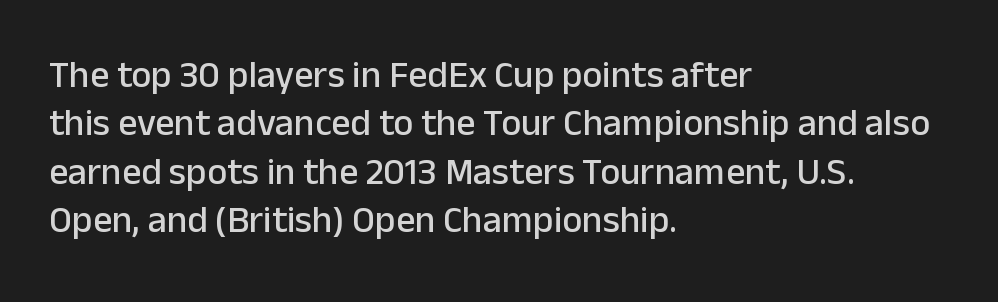
Interline gaps are of average width in this sample. A student would call this left alignment; a typographer would say flush left, rag right. Plain, unruled lines of type. You can tell from the bare stems that sans-serif type was used. Students, note that the glyphs here touch the page at normal intervals. These lines are rendered in a variable-pitch font.
